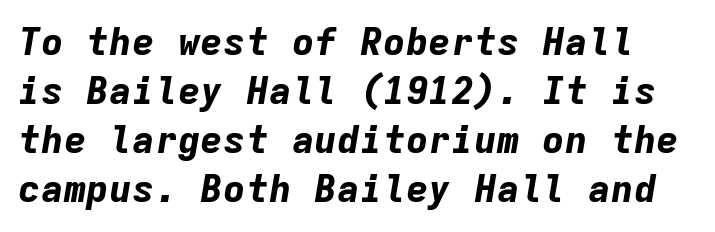
{"italic": "yes", "lean": "right", "slant_degrees": 9, "bold": "yes", "weight": "bold", "width": "normal", "stroke_contrast": "low", "x_height": "medium", "monospaced": "yes", "underline": "no", "line_spacing": "normal", "line_spacing_ratio": 1.29, "letter_spacing": "normal", "letter_spacing_em": 0.0, "glyph_px": 38}
